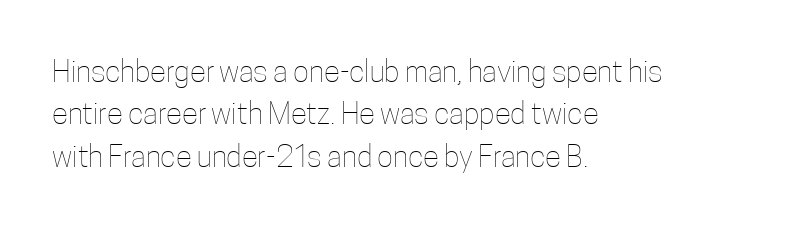
{"italic": "no", "bold": "no", "weight": "thin", "width": "condensed", "stroke_contrast": "low", "x_height": "medium", "monospaced": "no", "underline": "no", "align": "left", "line_spacing": "normal", "line_spacing_ratio": 1.41, "letter_spacing": "normal", "letter_spacing_em": 0.0, "glyph_px": 30}
